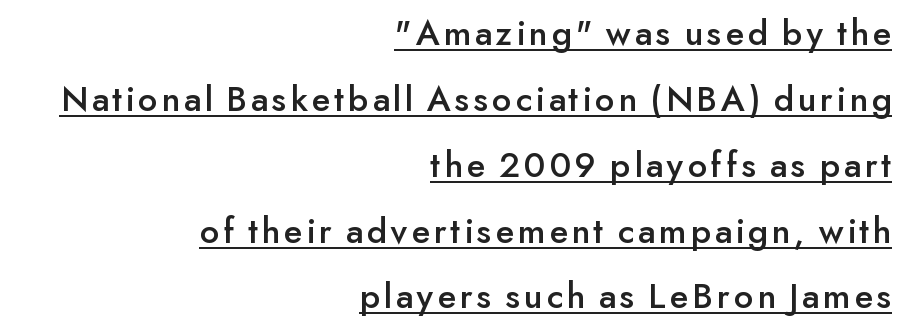
Q: Is the text italic (slanted)? A: No, it is upright.
Q: Is the typeface a serif or a sans-serif typeface? A: Sans-serif.
Q: Is the text underlined? A: Yes.
Q: How is the paragraph aligned? A: Right-aligned.
Q: Width (condensed, normal, or wide)? A: Normal.
Q: Stroke contrast? A: Low.
Q: x-height? A: Small.
Q: Monospaced? A: No.
